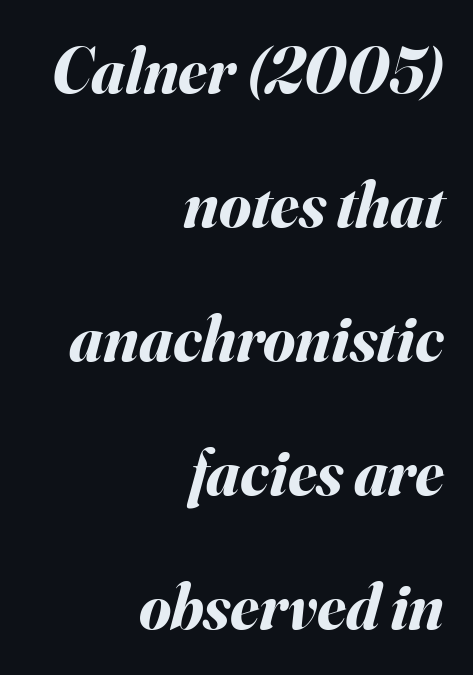
Q: Is the text bold? A: Yes.
Q: Is the text italic (slanted)? A: Yes, it leans right by about 16 degrees.
Q: Is the text underlined? A: No.
Q: How is the paragraph aligned? A: Right-aligned.
Q: Is the spacing between letters normal or unusually wide? A: Normal.
Q: Is the spacing between lines tight, normal or loose? A: Loose.
Q: Width (condensed, normal, or wide)? A: Normal.
Q: Stroke contrast? A: Medium.
Q: x-height? A: Small.
Q: Monospaced? A: No.
